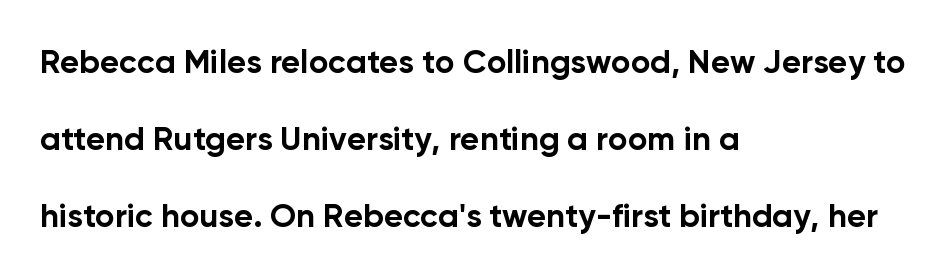
Q: Is the text bold? A: Yes.
Q: Is the text italic (slanted)? A: No, it is upright.
Q: Is the typeface a serif or a sans-serif typeface? A: Sans-serif.
Q: Is the text underlined? A: No.
Q: How is the paragraph aligned? A: Left-aligned.
Q: Is the spacing between letters normal or unusually wide? A: Normal.
Q: Is the spacing between lines tight, normal or loose? A: Loose.
Q: Width (condensed, normal, or wide)? A: Normal.
Q: Stroke contrast? A: Low.
Q: x-height? A: Medium.
Q: Monospaced? A: No.
